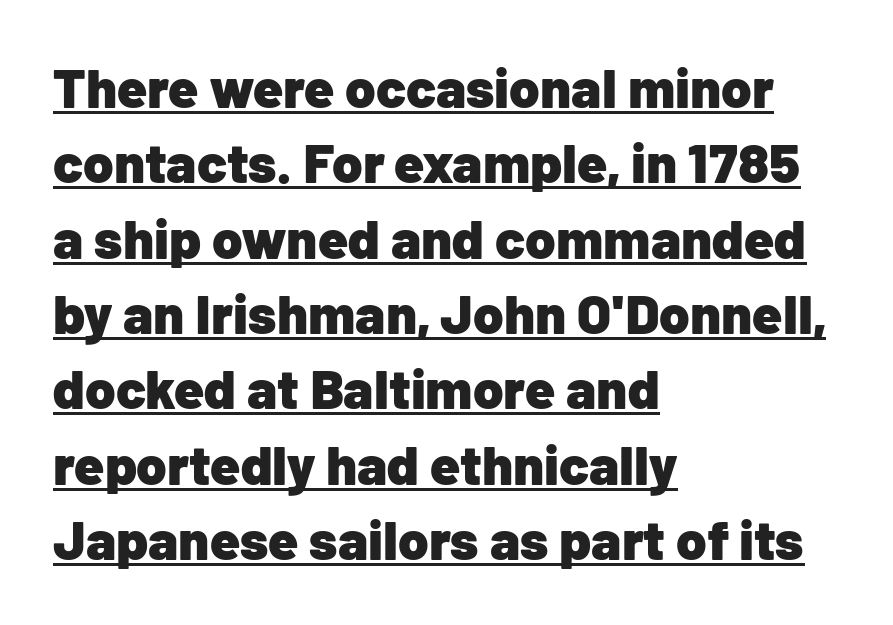
Q: Is the text bold? A: Yes.
Q: Is the text italic (slanted)? A: No, it is upright.
Q: Is the typeface a serif or a sans-serif typeface? A: Sans-serif.
Q: Is the text underlined? A: Yes.
Q: How is the paragraph aligned? A: Left-aligned.
Q: Is the spacing between letters normal or unusually wide? A: Normal.
Q: Is the spacing between lines tight, normal or loose? A: Normal.
Q: Width (condensed, normal, or wide)? A: Normal.
Q: Stroke contrast? A: Low.
Q: x-height? A: Medium.
Q: Monospaced? A: No.
